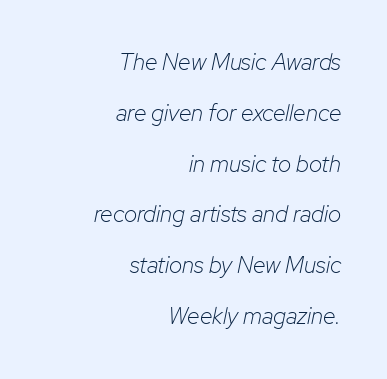
The image shows 23 px text type, italic (leaning right); set right-aligned, loose line spacing (2.21x), normal letter spacing, not underlined.
